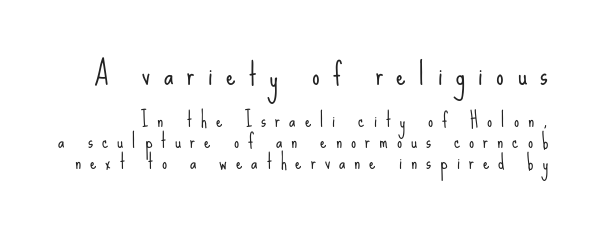
Grotesque or geometric, the face here clearly has no serifs. Ordinary non-slanted type is in use. Weight: regular or lighter. Type without underlining. Note the varied advance widths — an 'i' is clearly narrower than an 'm'. The rendering inserts visible extra space after every character.
